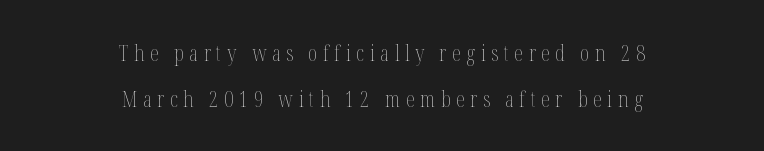
The image shows 22 px text type, upright; set centered, loose line spacing (2.09x), unusually wide letter spacing (+0.26 em), not underlined.
